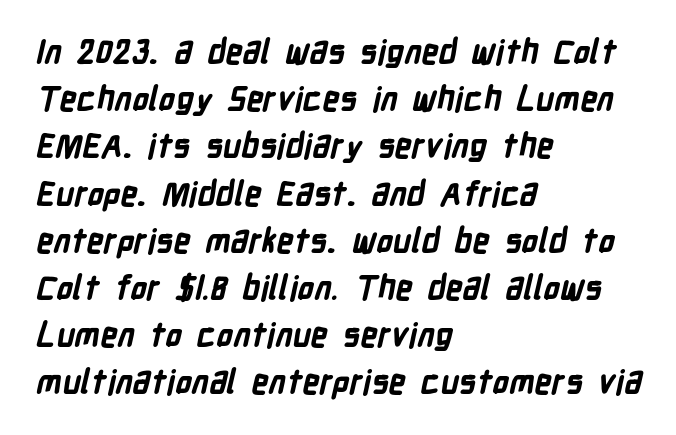
{"serif": "no", "bold": "yes", "weight": "bold", "width": "condensed", "stroke_contrast": "low", "x_height": "medium", "monospaced": "no", "underline": "no", "align": "left", "line_spacing": "normal", "line_spacing_ratio": 1.43, "letter_spacing": "normal", "letter_spacing_em": 0.0, "glyph_px": 33}
